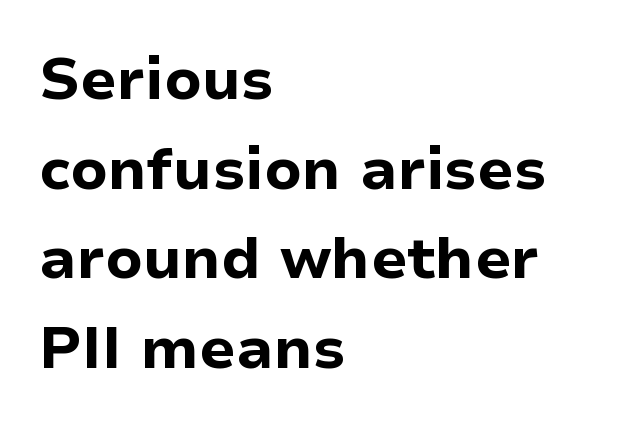
{"serif": "no", "italic": "no", "bold": "yes", "weight": "bold", "width": "normal", "stroke_contrast": "low", "x_height": "medium", "monospaced": "no", "underline": "no", "align": "left", "line_spacing": "normal", "line_spacing_ratio": 1.52, "letter_spacing": "normal", "letter_spacing_em": 0.0, "glyph_px": 59}
